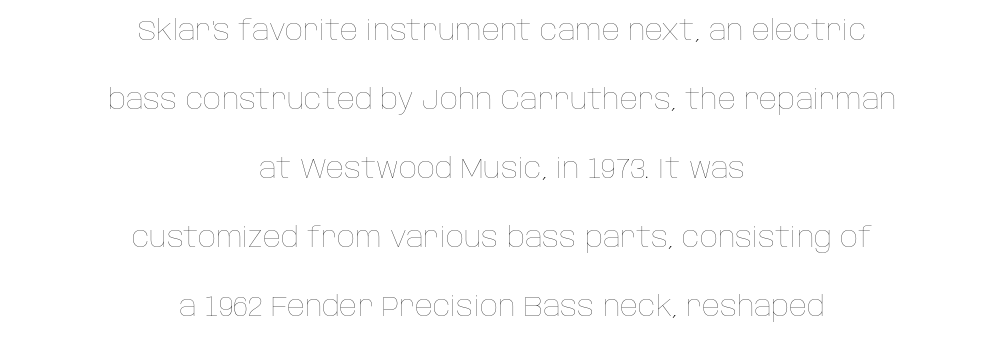
{"italic": "no", "bold": "no", "weight": "thin", "width": "normal", "stroke_contrast": "low", "x_height": "large", "monospaced": "no", "underline": "no", "align": "center", "line_spacing": "loose", "line_spacing_ratio": 2.46, "letter_spacing": "normal", "letter_spacing_em": 0.0, "glyph_px": 28}
